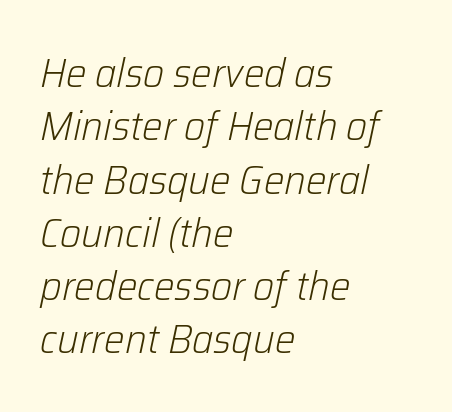
Q: Is the text bold? A: No.
Q: Is the text italic (slanted)? A: Yes, it leans right by about 12 degrees.
Q: Is the text underlined? A: No.
Q: How is the paragraph aligned? A: Left-aligned.
Q: Is the spacing between letters normal or unusually wide? A: Normal.
Q: Is the spacing between lines tight, normal or loose? A: Normal.
Q: Width (condensed, normal, or wide)? A: Normal.
Q: Stroke contrast? A: Low.
Q: x-height? A: Medium.
Q: Monospaced? A: No.
